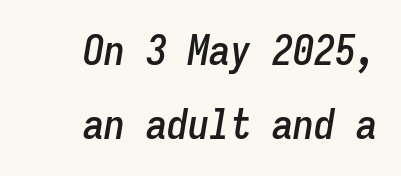
{"italic": "yes", "lean": "right", "slant_degrees": 9, "width": "condensed", "stroke_contrast": "low", "x_height": "medium", "monospaced": "yes", "underline": "no", "align": "right", "line_spacing_ratio": 1.77, "letter_spacing": "normal", "letter_spacing_em": 0.0, "glyph_px": 42}
